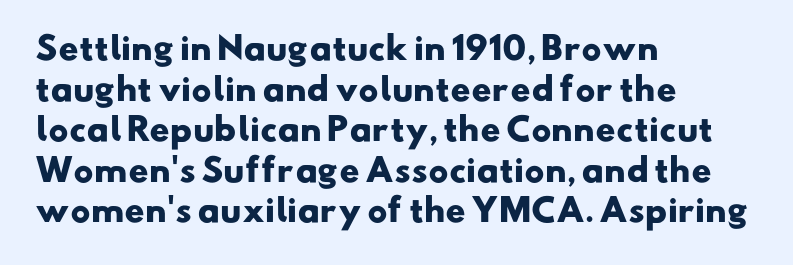
The image shows 31 px heavy, wide sans-serif type; set left-aligned, normal line spacing (1.31x), normal letter spacing, not underlined; low stroke contrast and a small x-height.
